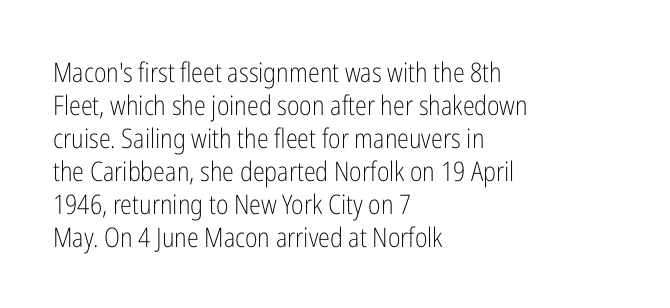
Q: Is the text bold? A: No.
Q: Is the text italic (slanted)? A: No, it is upright.
Q: Is the text underlined? A: No.
Q: How is the paragraph aligned? A: Left-aligned.
Q: Is the spacing between letters normal or unusually wide? A: Normal.
